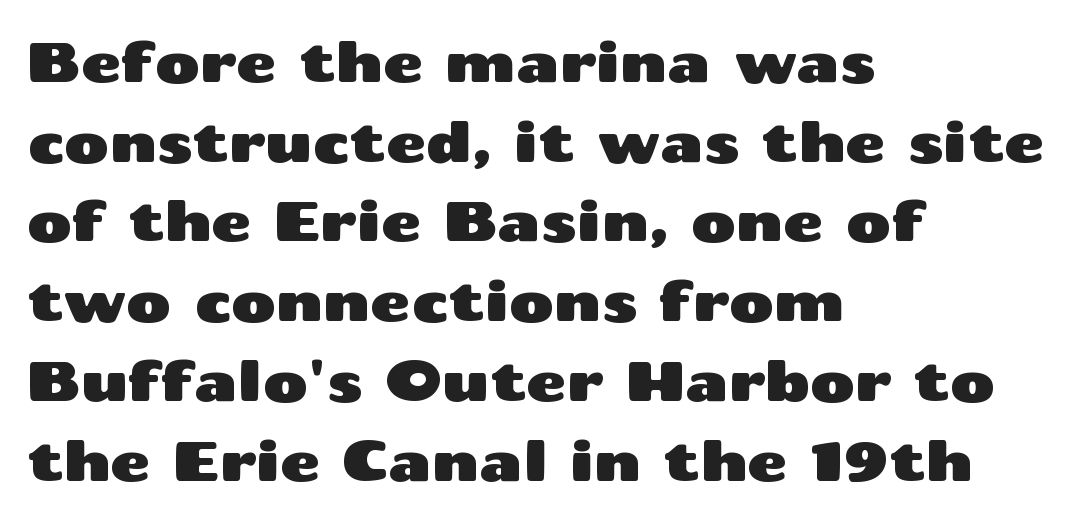
Q: Is the text italic (slanted)? A: No, it is upright.
Q: Is the typeface a serif or a sans-serif typeface? A: Sans-serif.
Q: Is the text underlined? A: No.
Q: How is the paragraph aligned? A: Left-aligned.
Q: Is the spacing between letters normal or unusually wide? A: Normal.
Q: Is the spacing between lines tight, normal or loose? A: Normal.
Q: Width (condensed, normal, or wide)? A: Wide.
Q: Stroke contrast? A: Medium.
Q: x-height? A: Medium.
Q: Monospaced? A: No.
